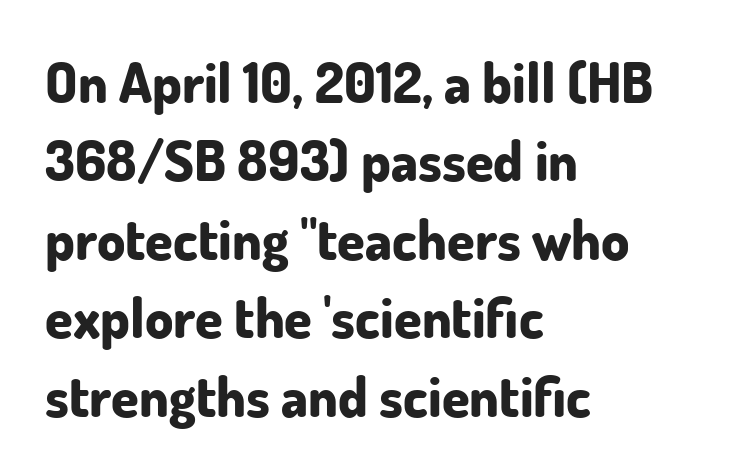
{"serif": "no", "italic": "no", "bold": "yes", "weight": "bold", "width": "normal", "stroke_contrast": "low", "x_height": "small", "monospaced": "no", "underline": "no", "align": "left", "line_spacing": "normal", "line_spacing_ratio": 1.4, "letter_spacing": "normal", "letter_spacing_em": 0.0, "glyph_px": 56}
